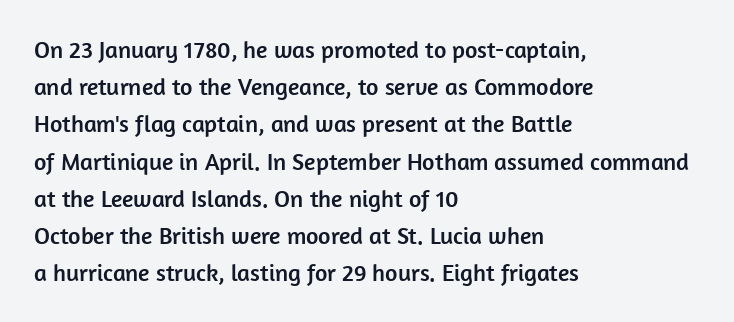
Q: Is the text italic (slanted)? A: No, it is upright.
Q: Is the text underlined? A: No.
Q: How is the paragraph aligned? A: Left-aligned.
Q: Is the spacing between letters normal or unusually wide? A: Normal.
Q: Is the spacing between lines tight, normal or loose? A: Normal.
